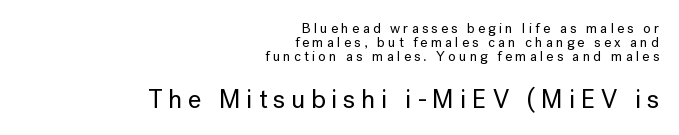
Q: Is the text italic (slanted)? A: No, it is upright.
Q: Is the text underlined? A: No.
Q: How is the paragraph aligned? A: Right-aligned.
Q: Is the spacing between letters normal or unusually wide? A: Unusually wide.
Q: Is the spacing between lines tight, normal or loose? A: Tight.
Q: Which block of text is set in a larger size, the first (top) or the second (bottom)? A: The second (bottom) one.
